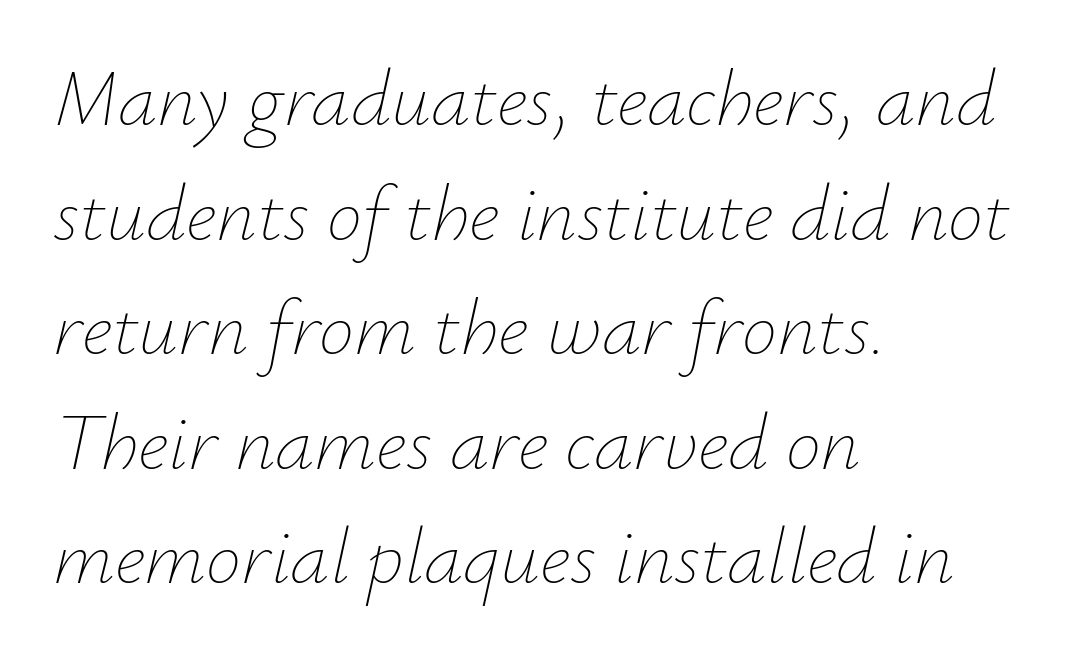
Q: Is the text bold? A: No.
Q: Is the text italic (slanted)? A: Yes, it leans right by about 12 degrees.
Q: Is the text underlined? A: No.
Q: How is the paragraph aligned? A: Left-aligned.
Q: Is the spacing between letters normal or unusually wide? A: Normal.
Q: Is the spacing between lines tight, normal or loose? A: Normal.
Q: Width (condensed, normal, or wide)? A: Normal.
Q: Stroke contrast? A: Low.
Q: x-height? A: Small.
Q: Monospaced? A: No.
